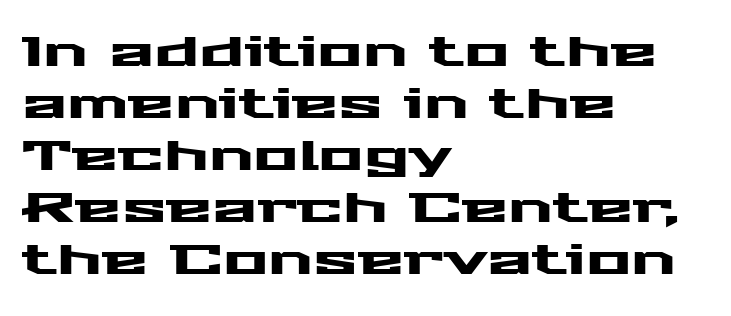
Q: Is the text italic (slanted)? A: No, it is upright.
Q: Is the typeface a serif or a sans-serif typeface? A: Sans-serif.
Q: Is the text underlined? A: No.
Q: How is the paragraph aligned? A: Left-aligned.
Q: Is the spacing between letters normal or unusually wide? A: Normal.
Q: Width (condensed, normal, or wide)? A: Wide.
Q: Stroke contrast? A: Medium.
Q: x-height? A: Medium.
Q: Monospaced? A: No.
